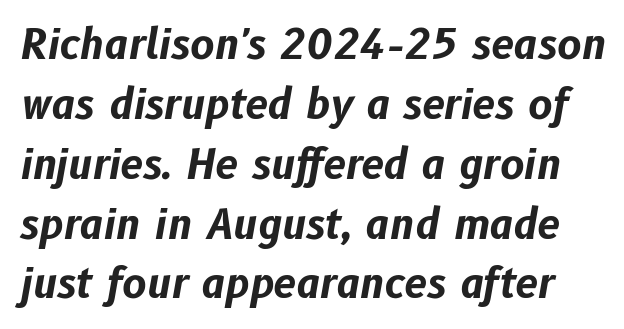
The image shows 41 px bold type, italic (leaning right); set normal line spacing (1.46x), normal letter spacing, not underlined; low stroke contrast and a medium x-height.
